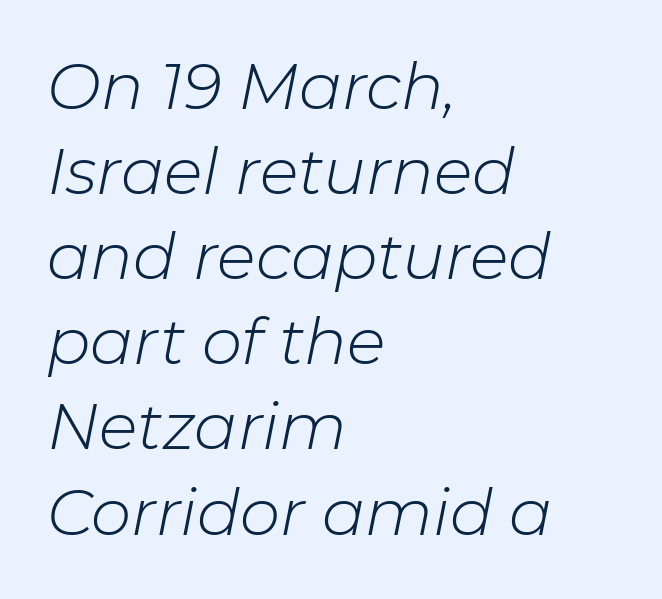
Q: Is the text bold? A: No.
Q: Is the text italic (slanted)? A: Yes, it leans right by about 11 degrees.
Q: Is the text underlined? A: No.
Q: How is the paragraph aligned? A: Left-aligned.
Q: Is the spacing between letters normal or unusually wide? A: Normal.
Q: Is the spacing between lines tight, normal or loose? A: Normal.
Q: Width (condensed, normal, or wide)? A: Normal.
Q: Stroke contrast? A: Low.
Q: x-height? A: Medium.
Q: Monospaced? A: No.
